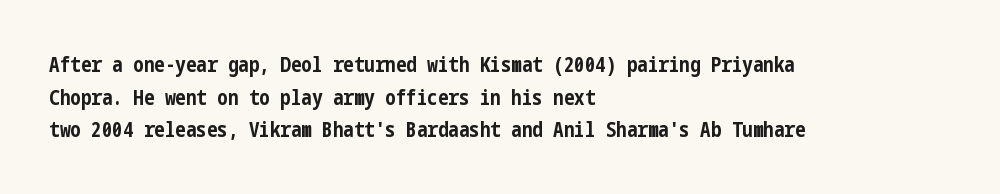
The image shows 21 px bold type, upright; set left-aligned, normal line spacing (1.55x), normal letter spacing, not underlined.
